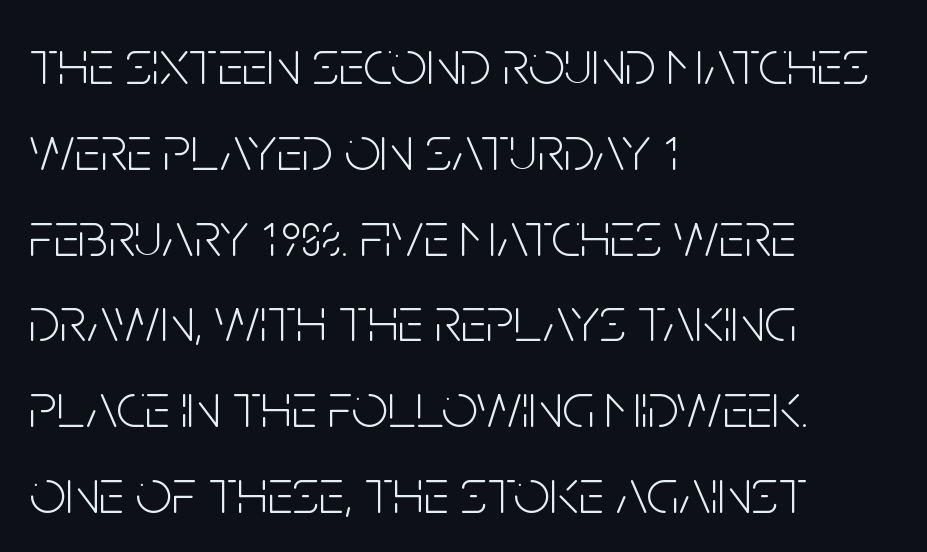
Just letters on the line, the space beneath them empty. Casual observation: everything's shoved over to the left. Is the letter spacing exaggerated? No — it looks like the ordinary default. Is there any slant? The stems are plumb. The rendering uses a moderate line-height, typical for paragraphs.
